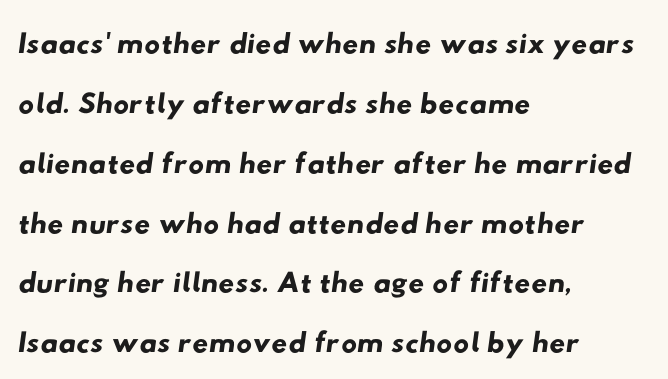
Has an underline been added? It has not. What stands out about the letter spacing? Nothing — it is the standard amount. The passage shown is typed in a proportional face where columns would drift. I'd call this a sans setting — the letters go barefoot.
